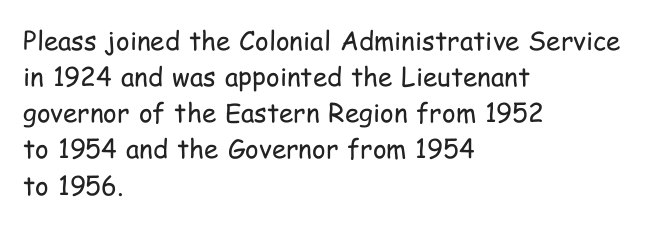
{"italic": "no", "bold": "no", "underline": "no", "align": "left", "line_spacing": "normal", "line_spacing_ratio": 1.39, "letter_spacing": "normal", "letter_spacing_em": 0.0, "glyph_px": 26}
